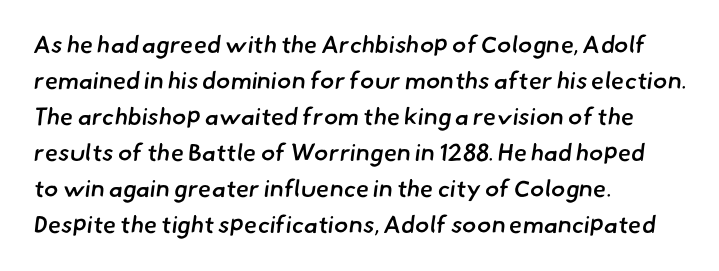
Firm but not heavy-handed strokes: this text is semibold. The setting favours the left margin, as ordinary paragraphs usually do. Beneath every word, the page is bare. Horizontal bands of white between lines are of average thickness.
